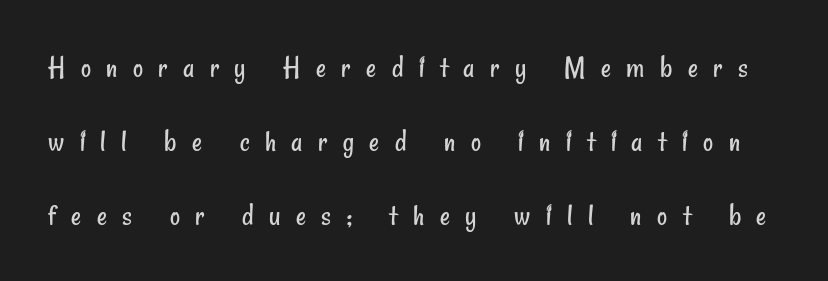
Letter spacing: wide. Compared with a typical body face, this is equally light or lighter still. The passage shown is typed in a proportional face where columns would drift. This block would shrink considerably if given ordinary leading; it's expanded now.
